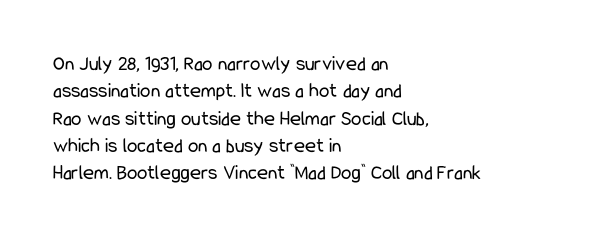
Q: Is the text bold? A: No.
Q: Is the text italic (slanted)? A: No, it is upright.
Q: Is the text underlined? A: No.
Q: How is the paragraph aligned? A: Left-aligned.
Q: Is the spacing between letters normal or unusually wide? A: Normal.
Q: Is the spacing between lines tight, normal or loose? A: Normal.
